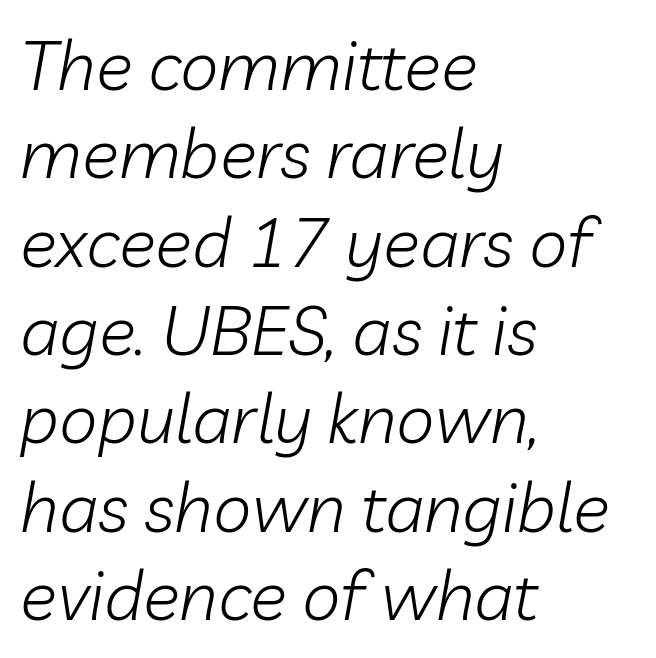
The image shows 69 px light type, italic (leaning right); set left-aligned, normal line spacing (1.28x), normal letter spacing, not underlined; low stroke contrast and a medium x-height.
